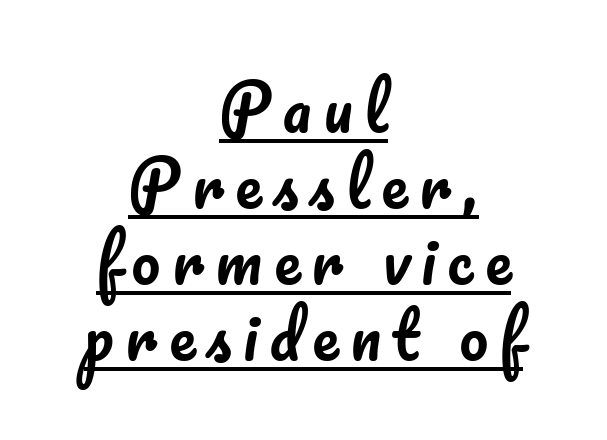
Q: Is the text italic (slanted)? A: Yes.
Q: Is the text underlined? A: Yes.
Q: How is the paragraph aligned? A: Centered.
Q: Width (condensed, normal, or wide)? A: Normal.
Q: Stroke contrast? A: Low.
Q: x-height? A: Small.
Q: Monospaced? A: No.
